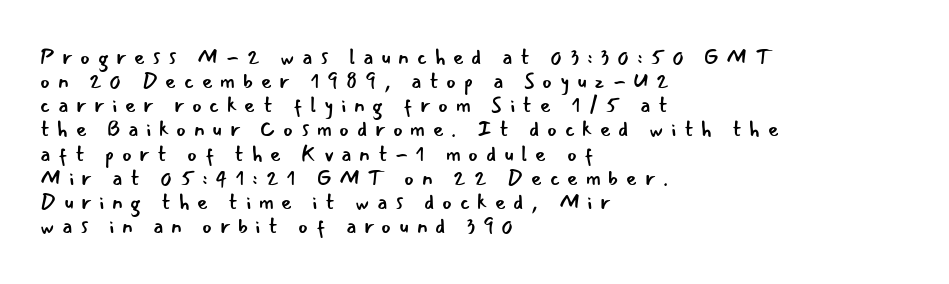
{"italic": "no", "bold": "no", "underline": "no", "align": "left", "line_spacing": "tight", "line_spacing_ratio": 1.15, "letter_spacing": "wide", "letter_spacing_em": 0.36, "glyph_px": 21}
